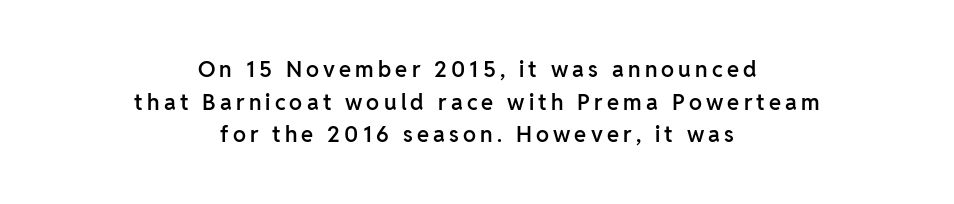
The image shows 22 px text type, upright; set centered, normal line spacing (1.48x), not underlined.
